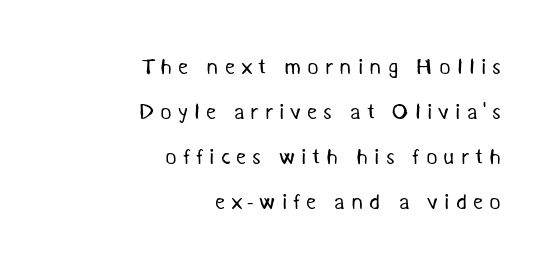
A quiet, ordinary-to-light weight characterises the typeface. These lines have a slow, spaced-out rhythm from letter to letter. The string is rendered with underlining switched off. Alignment: flush right. Successive baselines arrive slowly, with a big drop between each.
